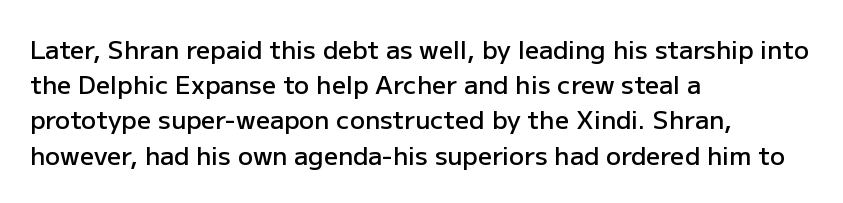
Q: Is the text bold? A: Semi-bold.
Q: Is the text italic (slanted)? A: No, it is upright.
Q: Is the text underlined? A: No.
Q: How is the paragraph aligned? A: Left-aligned.
Q: Is the spacing between letters normal or unusually wide? A: Normal.
Q: Is the spacing between lines tight, normal or loose? A: Normal.
